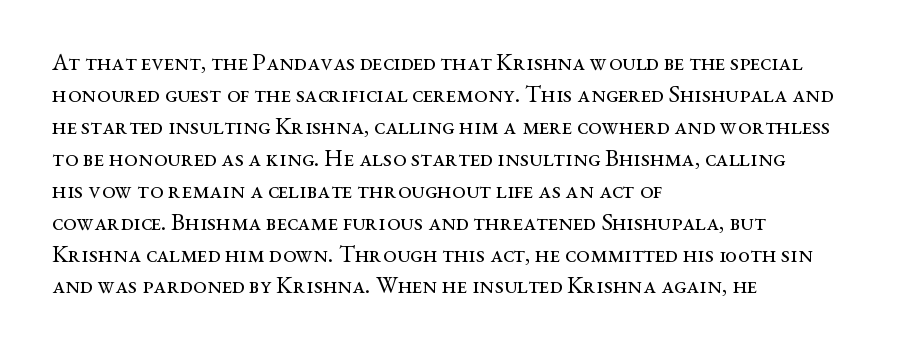
The image shows 24 px text type, upright; set left-aligned, normal line spacing (1.33x), normal letter spacing, not underlined.
